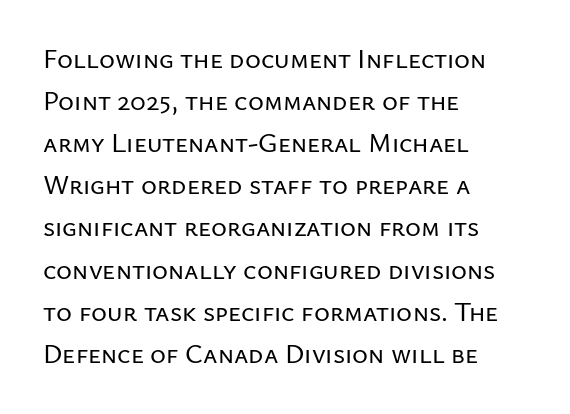
Quick note: underline off. The typesetter chose a ragged-right arrangement here. Posture: straight, roman, zero tilt. Leading: standard. Words appear dense and cohesive because spacing is normal.
